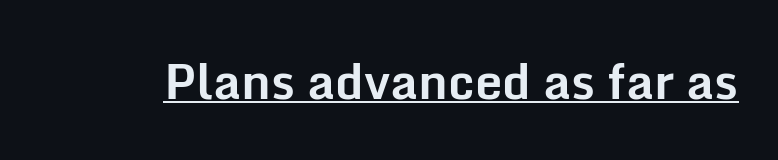
In terms of posture, this sample is upright. Looks like regular typesetting: each glyph gets only the width it needs. A typographer would call this underscored text. The rendering uses a bold face; every stroke is thick and dark. The letters carry no serifs — their stems end cleanly without finishing strokes. What stands out about the letter spacing? Nothing — it is the standard amount.
